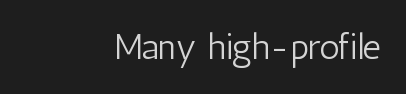
Q: Is the text bold? A: No.
Q: Is the text italic (slanted)? A: No, it is upright.
Q: Is the typeface a serif or a sans-serif typeface? A: Sans-serif.
Q: Is the text underlined? A: No.
Q: Is the spacing between letters normal or unusually wide? A: Normal.
Q: Width (condensed, normal, or wide)? A: Condensed.
Q: Stroke contrast? A: Low.
Q: x-height? A: Medium.
Q: Monospaced? A: No.
